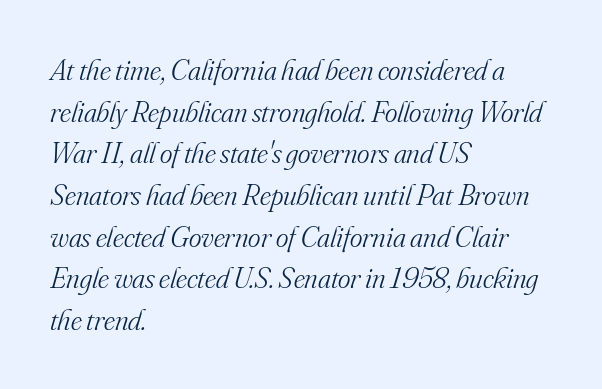
Tall strokes in this sample are angled rather than plumb. The characters display serif detailing at their extremities. The letters sit at their default tracking, neither squeezed nor spread. The rendering uses natural spacing where letterforms have individual widths. Is the type heavy? It reads as light-to-regular instead. Horizontal bands of white between lines are of average thickness.
